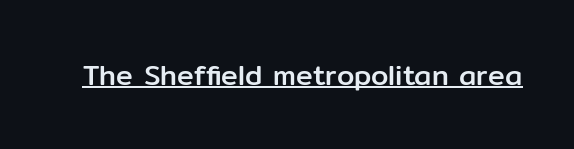
Q: Is the text italic (slanted)? A: No, it is upright.
Q: Is the typeface a serif or a sans-serif typeface? A: Sans-serif.
Q: Is the text underlined? A: Yes.
Q: Is the spacing between letters normal or unusually wide? A: Normal.
Q: Width (condensed, normal, or wide)? A: Normal.
Q: Stroke contrast? A: Low.
Q: x-height? A: Medium.
Q: Monospaced? A: No.
